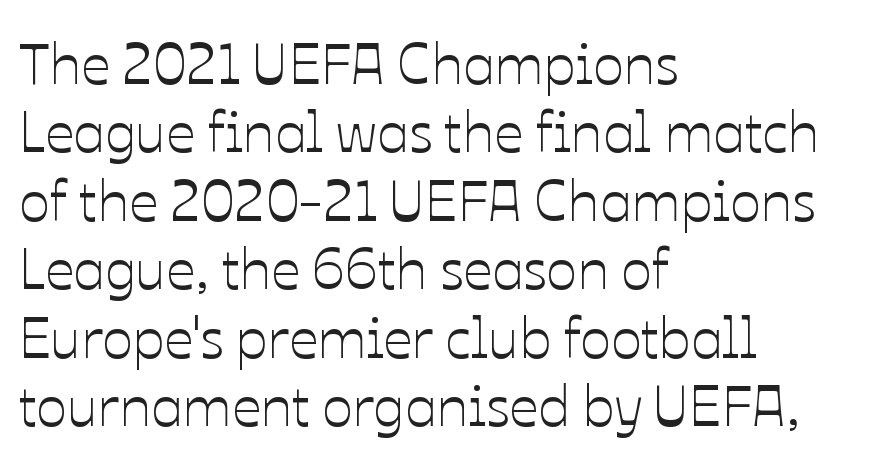
Q: Is the text italic (slanted)? A: No, it is upright.
Q: Is the text underlined? A: No.
Q: How is the paragraph aligned? A: Left-aligned.
Q: Is the spacing between letters normal or unusually wide? A: Normal.
Q: Width (condensed, normal, or wide)? A: Normal.
Q: Stroke contrast? A: Low.
Q: x-height? A: Medium.
Q: Monospaced? A: No.
